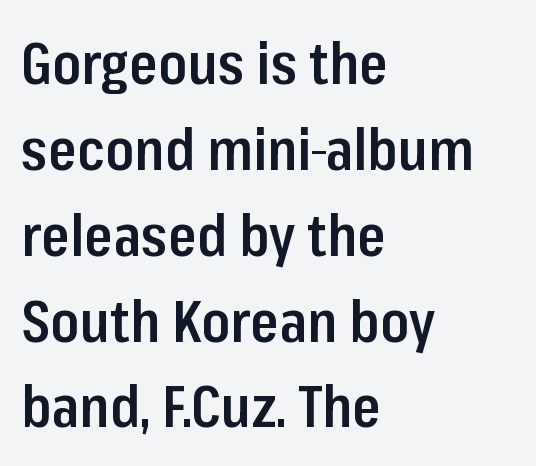
Q: Is the text bold? A: Semi-bold.
Q: Is the text italic (slanted)? A: No, it is upright.
Q: Is the typeface a serif or a sans-serif typeface? A: Sans-serif.
Q: Is the text underlined? A: No.
Q: How is the paragraph aligned? A: Left-aligned.
Q: Is the spacing between letters normal or unusually wide? A: Normal.
Q: Is the spacing between lines tight, normal or loose? A: Normal.
Q: Width (condensed, normal, or wide)? A: Condensed.
Q: Stroke contrast? A: Low.
Q: x-height? A: Medium.
Q: Monospaced? A: No.
